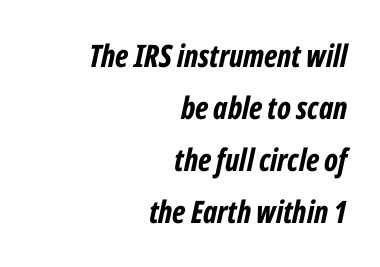
The typesetter chose a ragged-left arrangement here. Tracking here is standard; glyphs follow each other at the usual distance. The specimen omits any rule beneath the text block's lines. Compared with typical paragraphs, the rows here are spaced about the same. Yep, that's italic — everything's leaning.
